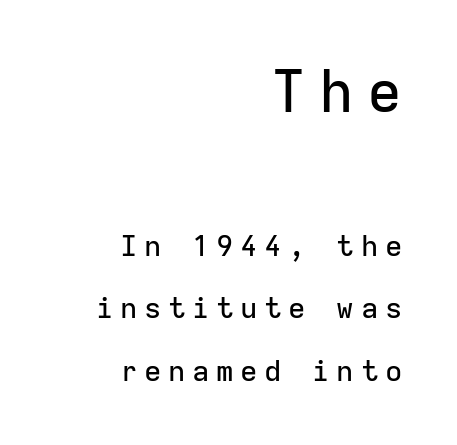
The image shows 58 px sans-serif type, upright, monospaced; set right-aligned, loose line spacing (2.16x), unusually wide letter spacing (+0.23 em), not underlined; the first (top) block is 2.0x larger; low stroke contrast and a medium x-height.
